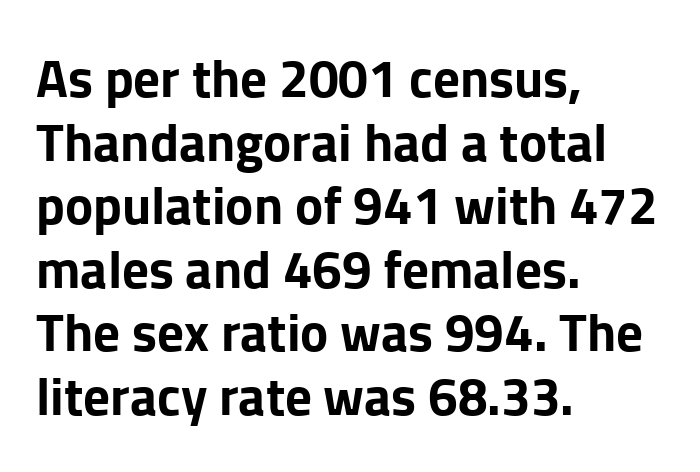
Weight check: bold — yes, fully. The font family rendered here belongs to the sans-serif group. Default kerning and tracking; the words read as compact shapes. Left-aligned paragraph, ragged on the right. The strip under each line holds only bare page.
